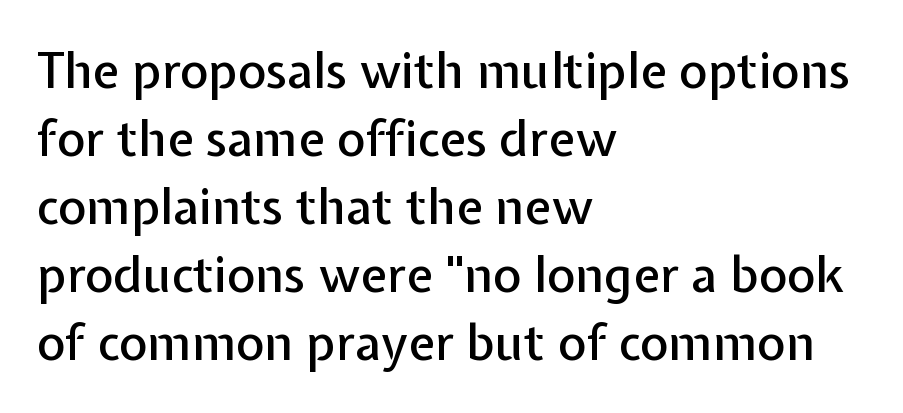
Which margin do the lines hug? The left one — the right edge is uneven. The face used here is proportionally spaced, like ordinary book or web type. You can tell from the bare stems that sans-serif type was used. Compared with typical body copy, the letter spacing here is the same.
